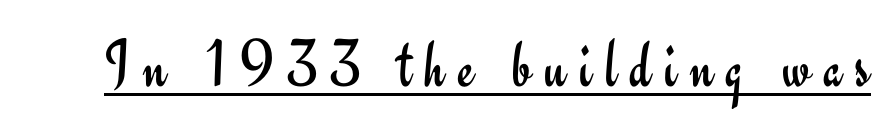
Q: Is the text bold? A: No.
Q: Is the text italic (slanted)? A: Yes.
Q: Is the typeface a serif or a sans-serif typeface? A: Sans-serif.
Q: Is the text underlined? A: Yes.
Q: Width (condensed, normal, or wide)? A: Normal.
Q: Stroke contrast? A: Low.
Q: x-height? A: Small.
Q: Monospaced? A: No.
